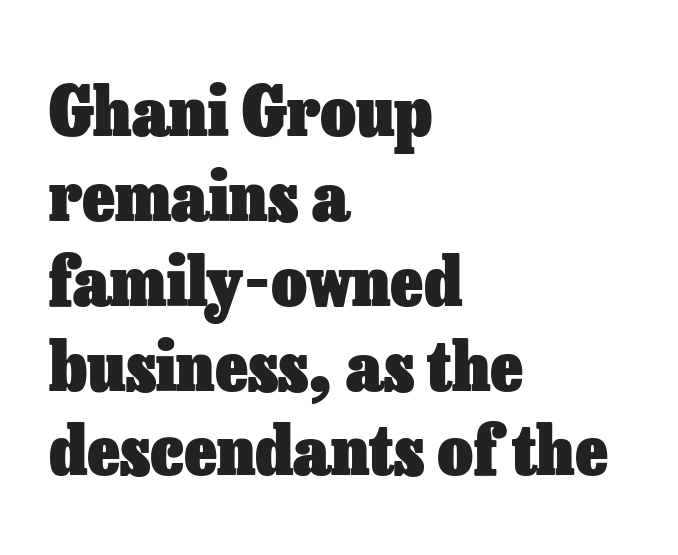
Q: Is the text bold? A: Yes.
Q: Is the text italic (slanted)? A: No, it is upright.
Q: Is the text underlined? A: No.
Q: How is the paragraph aligned? A: Left-aligned.
Q: Is the spacing between letters normal or unusually wide? A: Normal.
Q: Width (condensed, normal, or wide)? A: Normal.
Q: Stroke contrast? A: Low.
Q: x-height? A: Medium.
Q: Monospaced? A: No.
